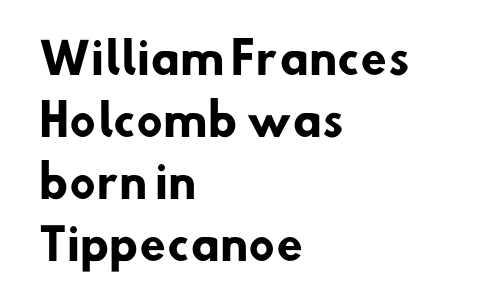
The image shows 43 px heavy sans-serif type; set left-aligned, normal line spacing (1.44x), normal letter spacing, not underlined; low stroke contrast and a small x-height.
